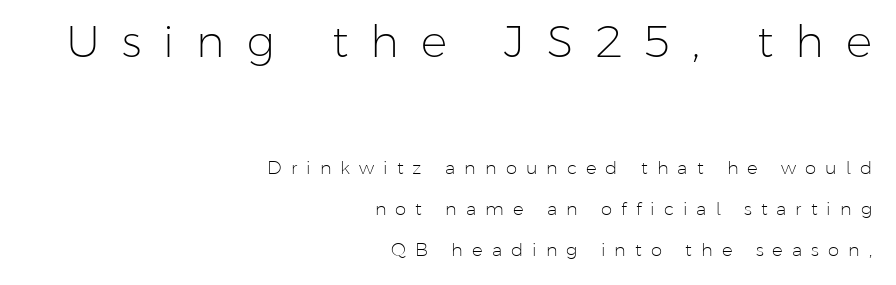
Does extra space separate the letters? Yes, quite a lot of it. The typeface chosen for these lines omits serifs. These lines were composed using upright roman letters. Is the lower block the larger one? No — the upper block carries the bigger type. Weight class: somewhere from thin through regular.
